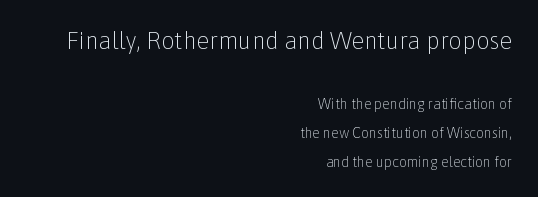
{"italic": "no", "bold": "no", "underline": "no", "align": "right", "line_spacing": "loose", "line_spacing_ratio": 2.08, "letter_spacing": "normal", "letter_spacing_em": 0.0, "larger_block": "first", "size_ratio": 1.71, "glyph_px": 24}
